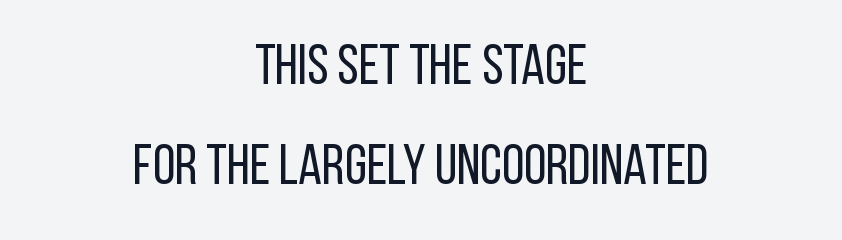
The image shows 57 px regular-weight, condensed sans-serif type, upright; set centered, line spacing 1.75x, normal letter spacing, not underlined; low stroke contrast and a large x-height.
